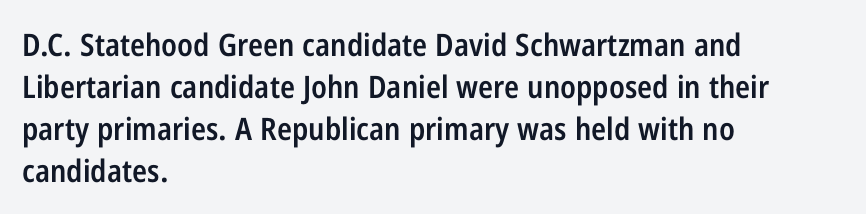
{"serif": "no", "italic": "no", "bold": "semi", "weight": "semibold", "width": "condensed", "stroke_contrast": "low", "x_height": "medium", "monospaced": "no", "underline": "no", "align": "left", "line_spacing": "normal", "line_spacing_ratio": 1.35, "letter_spacing": "normal", "letter_spacing_em": 0.0, "glyph_px": 31}
